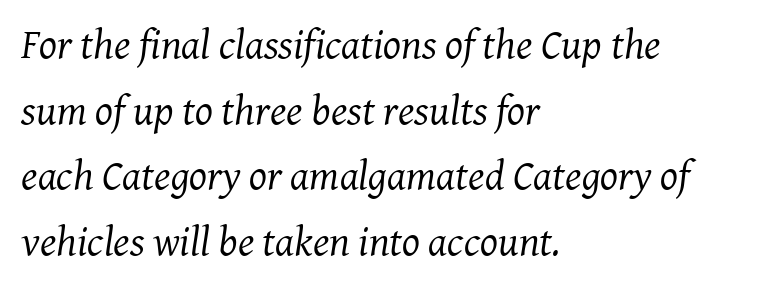
{"serif": "yes", "italic": "yes", "lean": "right", "slant_degrees": 8, "bold": "no", "weight": "regular", "width": "normal", "stroke_contrast": "medium", "x_height": "medium", "monospaced": "no", "underline": "no", "align": "left", "line_spacing": "normal", "line_spacing_ratio": 1.56, "letter_spacing": "normal", "letter_spacing_em": 0.0, "glyph_px": 42}
